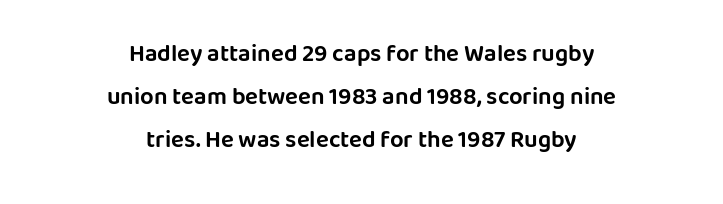
Every row of glyphs is offset so its center matches the block's center. Beneath every word, the page is bare. Nothing unusual about the tracking: characters are spaced as the font intends. Italic: no, the glyphs are upright roman.
